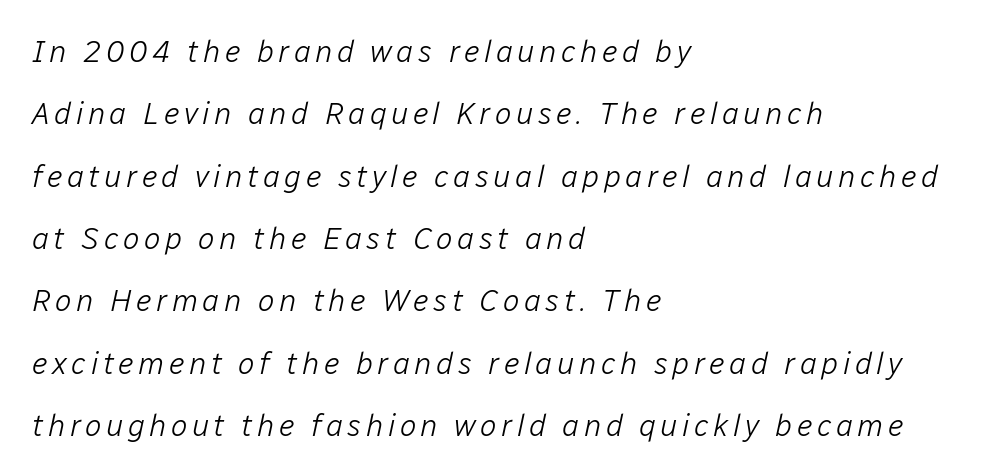
The image shows 31 px light type, italic (leaning right); set left-aligned, loose line spacing (2.01x), not underlined; low stroke contrast and a medium x-height.
